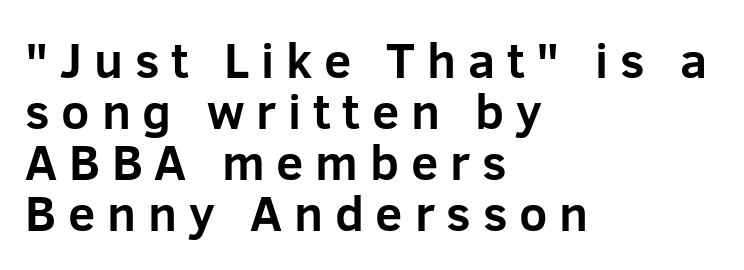
Q: Is the text bold? A: Yes.
Q: Is the text italic (slanted)? A: No, it is upright.
Q: Is the typeface a serif or a sans-serif typeface? A: Sans-serif.
Q: Is the text underlined? A: No.
Q: How is the paragraph aligned? A: Left-aligned.
Q: Is the spacing between letters normal or unusually wide? A: Unusually wide.
Q: Is the spacing between lines tight, normal or loose? A: Tight.
Q: Width (condensed, normal, or wide)? A: Normal.
Q: Stroke contrast? A: Low.
Q: x-height? A: Medium.
Q: Monospaced? A: No.
